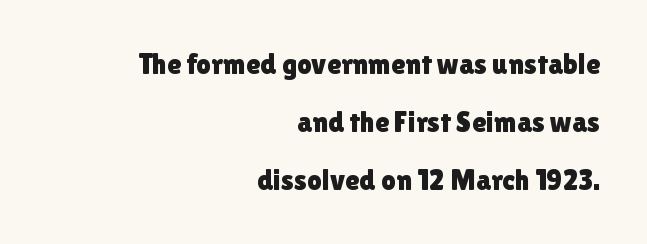
The image shows 29 px sans-serif type, upright; set right-aligned, loose line spacing (2.0x), normal letter spacing, not underlined; a medium x-height.
